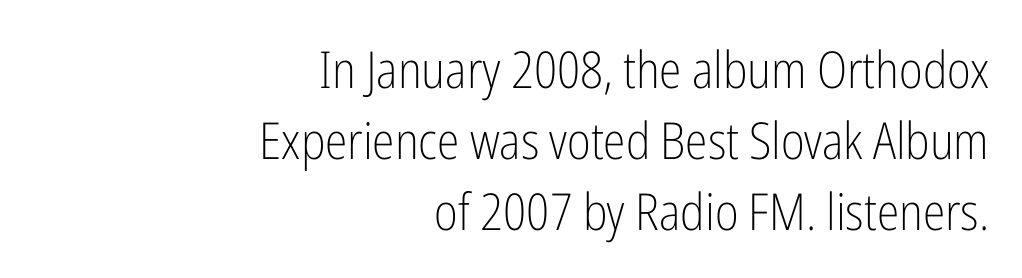
Grotesque or geometric, the face here clearly has no serifs. The passage shown has conventional tracking throughout. The rendering uses natural spacing where letterforms have individual widths. Is there any slant? The stems are plumb. These lines sit exactly where default settings would place them.
